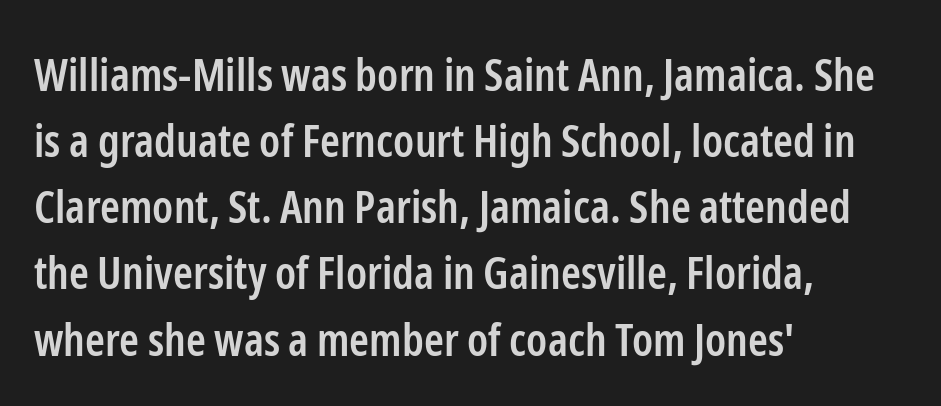
A student would call this left alignment; a typographer would say flush left, rag right. Decoration check: the copy has no underline. Is this a fixed-width face? No — the glyphs have proportional, varying widths. Every stem runs plumb, perpendicular to the baseline. Serifs: no, the terminals of the letterforms are clean.
